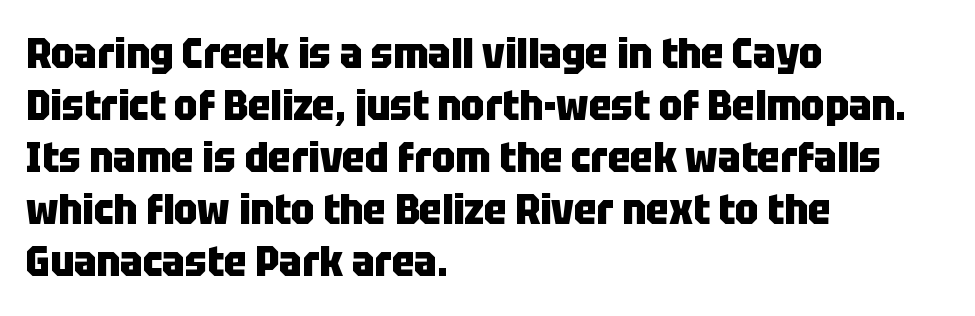
{"serif": "no", "italic": "no", "bold": "yes", "weight": "heavy", "width": "condensed", "stroke_contrast": "low", "x_height": "large", "monospaced": "no", "underline": "no", "align": "left", "line_spacing_ratio": 1.24, "letter_spacing": "normal", "letter_spacing_em": 0.0, "glyph_px": 42}
